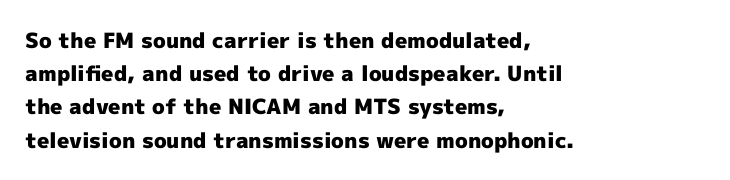
The image shows 21 px bold type, upright; set left-aligned, normal line spacing (1.58x), normal letter spacing, not underlined.
